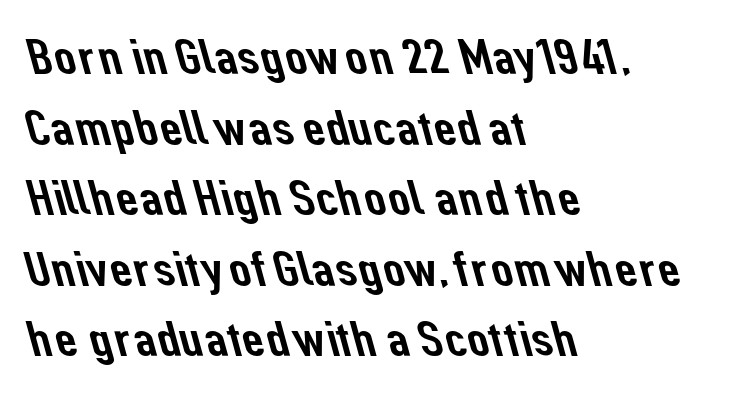
Line starts are locked; line ends wander. Does extra space separate the letters? No, they use regular spacing. Anything drawn beneath the words? Only blank space. Serif or sans? Sans — the stroke terminals are bare. Do the characters align in a grid? No, the font is proportional.
